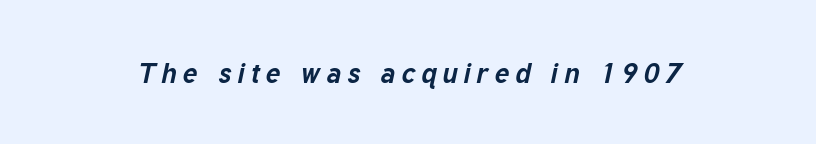
A clean baseline with only descenders dipping below it. You could not count columns in this text — the font is proportionally spaced. Its strokes are broad and dark, the hallmark of bold type. When letters slant like this, we call the style italic. Each word looks stretched out because of the extra space between its letters.
